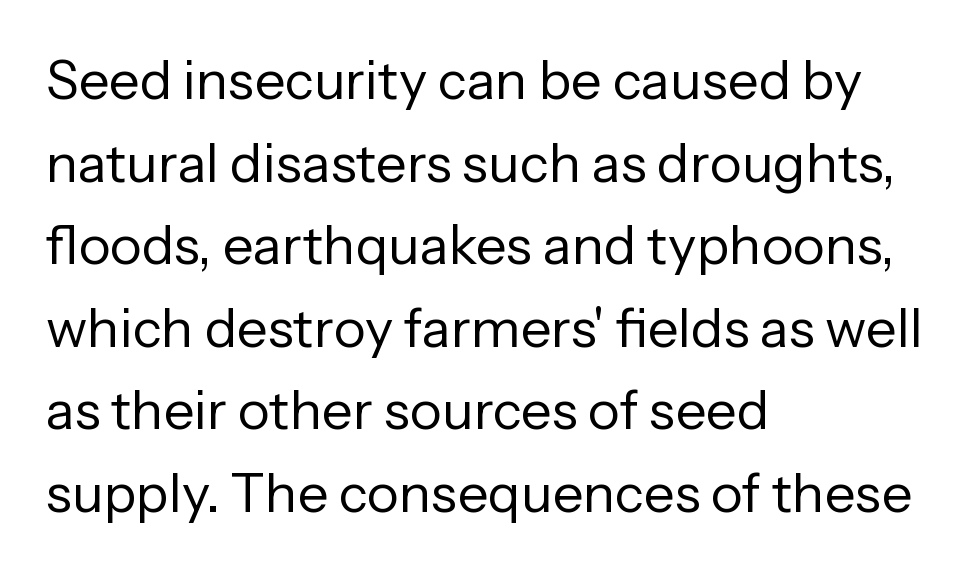
Q: Is the text bold? A: No.
Q: Is the text italic (slanted)? A: No, it is upright.
Q: Is the typeface a serif or a sans-serif typeface? A: Sans-serif.
Q: Is the text underlined? A: No.
Q: How is the paragraph aligned? A: Left-aligned.
Q: Is the spacing between letters normal or unusually wide? A: Normal.
Q: Is the spacing between lines tight, normal or loose? A: Normal.
Q: Width (condensed, normal, or wide)? A: Normal.
Q: Stroke contrast? A: Low.
Q: x-height? A: Medium.
Q: Monospaced? A: No.
